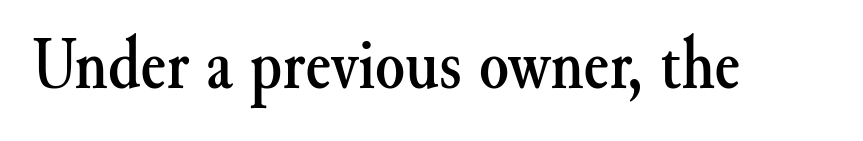
The image shows 76 px serif type, upright; set normal letter spacing, not underlined; medium stroke contrast and a small x-height.
